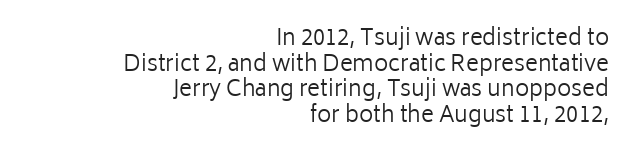
Letter spacing: default. Characters remain perfectly vertical along every line. This rendering features lettering with no underline. Is the block centered? No — it sits flush against the right margin. Weight class: somewhere from thin through regular.
